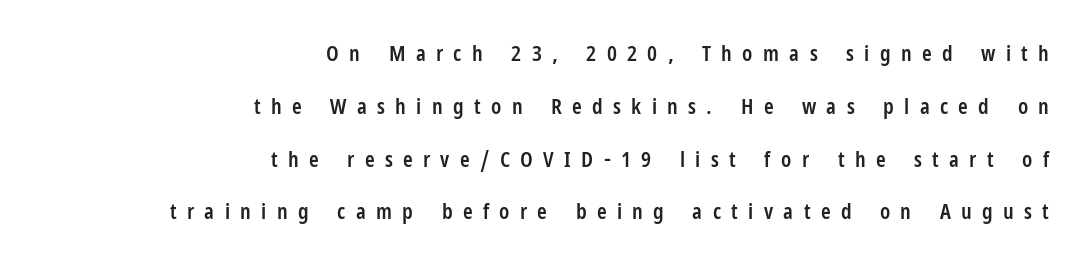
Q: Is the text bold? A: Semi-bold.
Q: Is the text italic (slanted)? A: No, it is upright.
Q: Is the text underlined? A: No.
Q: How is the paragraph aligned? A: Right-aligned.
Q: Is the spacing between letters normal or unusually wide? A: Unusually wide.
Q: Is the spacing between lines tight, normal or loose? A: Loose.
